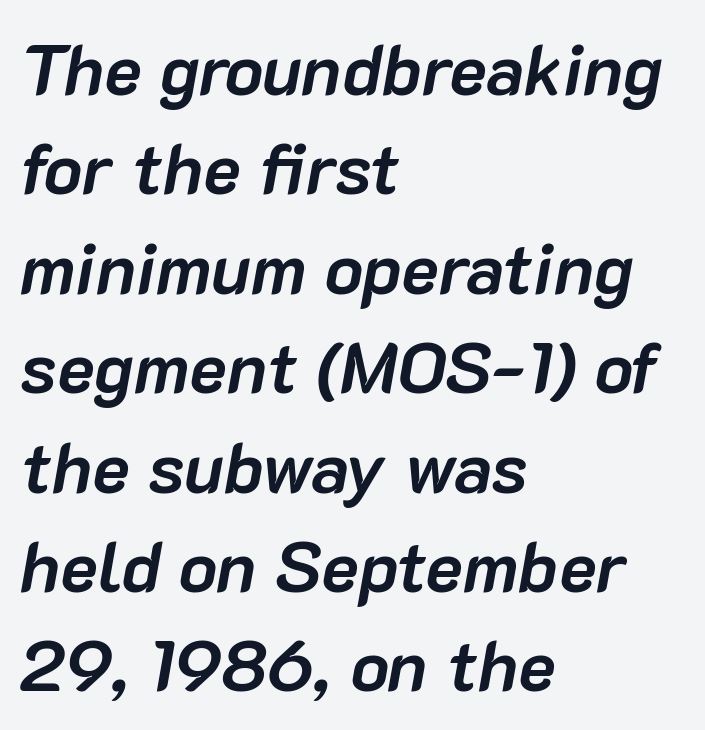
The image shows 71 px semibold type, italic (leaning right); set left-aligned, normal line spacing (1.4x), normal letter spacing, not underlined; low stroke contrast and a medium x-height.
